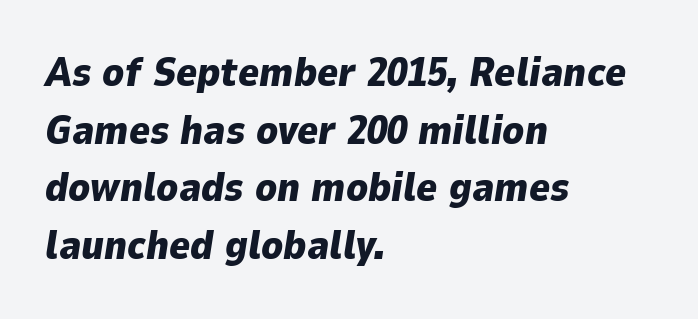
A classic flush-left, rag-right setting is used for this passage. Heavy-handed strokes throughout: this text is bold. Regarding leading, the lines here are spaced in the standard way. The passage shown is typed in a proportional face where columns would drift.
